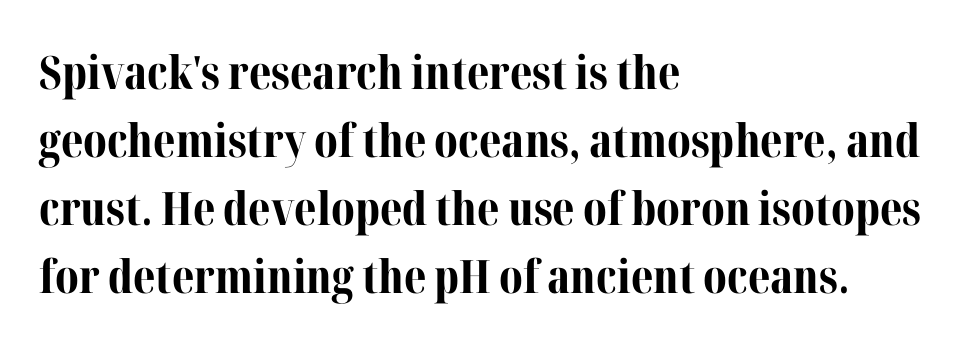
The image shows 46 px bold serif type, upright; set left-aligned, normal line spacing (1.48x), normal letter spacing, not underlined; medium stroke contrast and a medium x-height.
